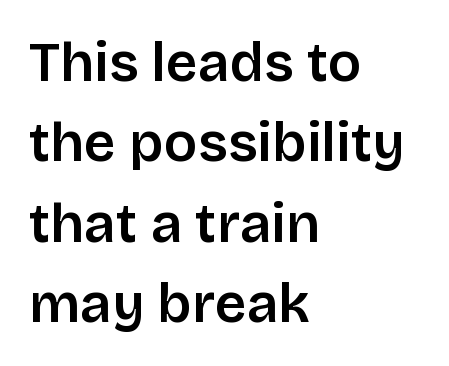
The image shows 55 px semibold sans-serif type, upright; set left-aligned, normal line spacing (1.46x), normal letter spacing, not underlined; low stroke contrast and a large x-height.
